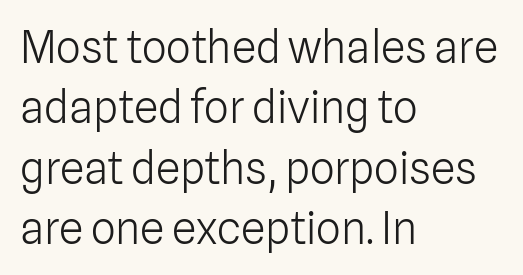
The image shows 44 px light sans-serif type, upright; set left-aligned, normal line spacing (1.37x), normal letter spacing, not underlined; low stroke contrast and a medium x-height.
